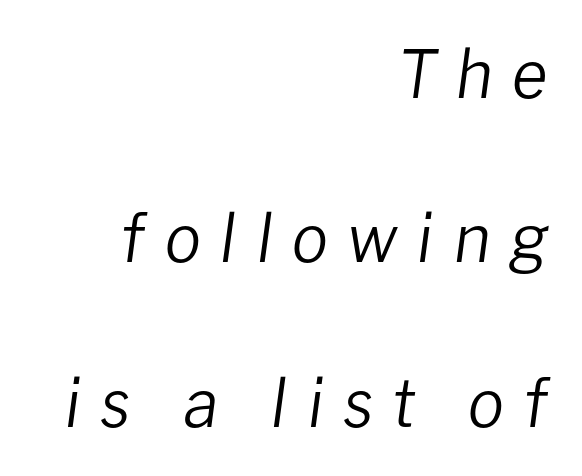
Q: Is the text bold? A: No.
Q: Is the text italic (slanted)? A: Yes, it leans right by about 8 degrees.
Q: Is the text underlined? A: No.
Q: How is the paragraph aligned? A: Right-aligned.
Q: Is the spacing between letters normal or unusually wide? A: Unusually wide.
Q: Is the spacing between lines tight, normal or loose? A: Loose.
Q: Width (condensed, normal, or wide)? A: Normal.
Q: Stroke contrast? A: Low.
Q: x-height? A: Medium.
Q: Monospaced? A: No.
